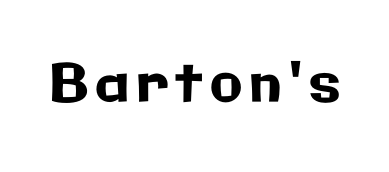
{"serif": "no", "italic": "no", "width": "normal", "stroke_contrast": "low", "x_height": "medium", "monospaced": "no", "underline": "no", "glyph_px": 53}
